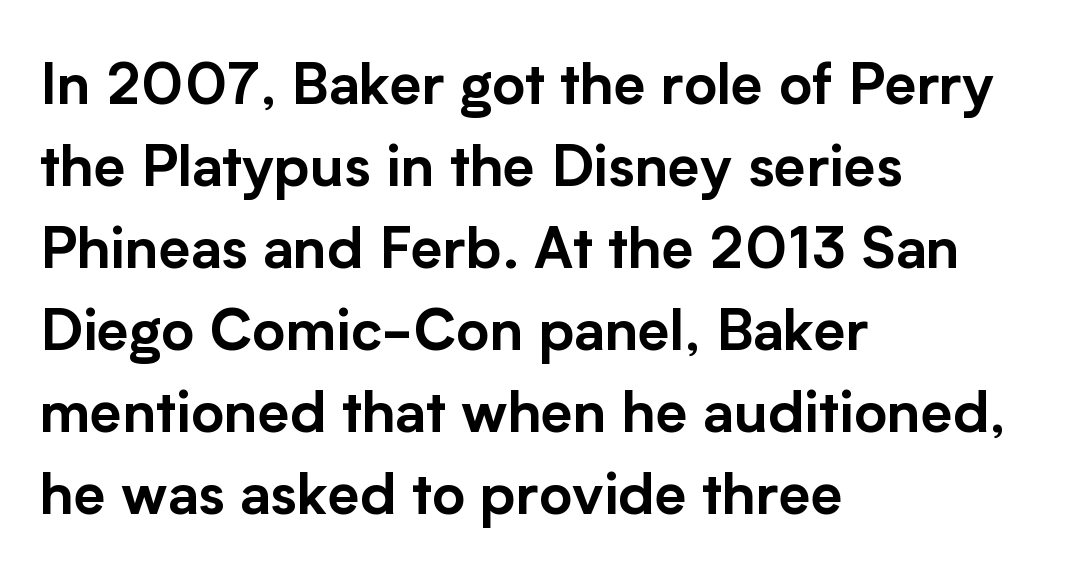
Q: Is the text italic (slanted)? A: No, it is upright.
Q: Is the typeface a serif or a sans-serif typeface? A: Sans-serif.
Q: Is the text underlined? A: No.
Q: How is the paragraph aligned? A: Left-aligned.
Q: Is the spacing between letters normal or unusually wide? A: Normal.
Q: Is the spacing between lines tight, normal or loose? A: Normal.
Q: Width (condensed, normal, or wide)? A: Normal.
Q: Stroke contrast? A: Low.
Q: x-height? A: Medium.
Q: Monospaced? A: No.
